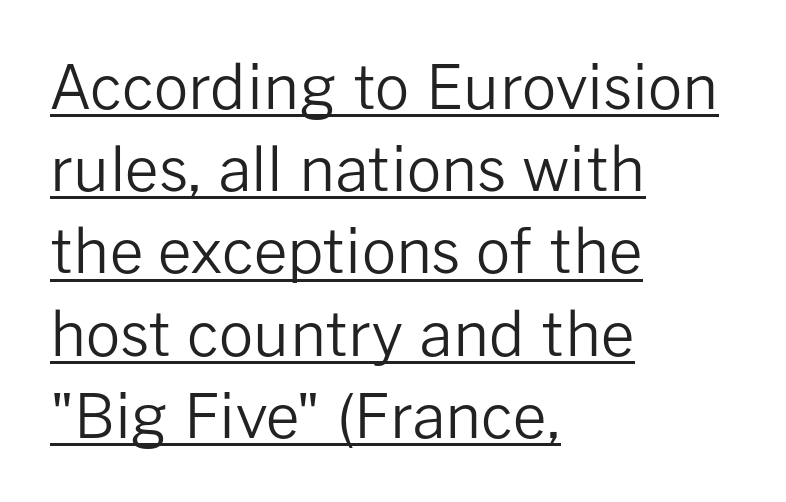
Vertically, the passage feels balanced, rows spaced as you'd expect. Is this a fixed-width face? No — the glyphs have proportional, varying widths. Tracking here is standard; glyphs follow each other at the usual distance. This rendering uses left alignment, leaving the right contour irregular. This is roman type, the default non-slanted kind.
